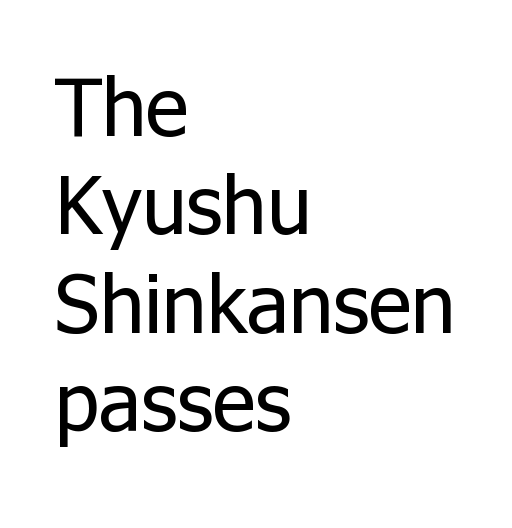
If you drew a line through each stem, it would be perfectly vertical. Summary of weight: not heavy and not bold. Note: no serifs on the glyphs. Decoration check: the copy has no underline.
